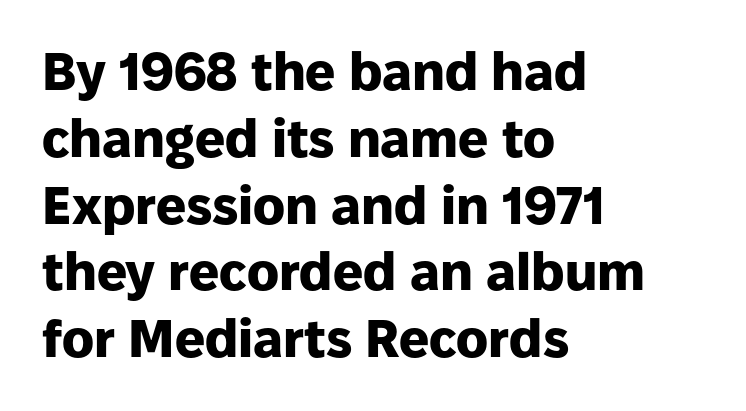
The image shows 53 px heavy sans-serif type, upright; set left-aligned, normal line spacing (1.26x), normal letter spacing, not underlined; low stroke contrast and a medium x-height.
